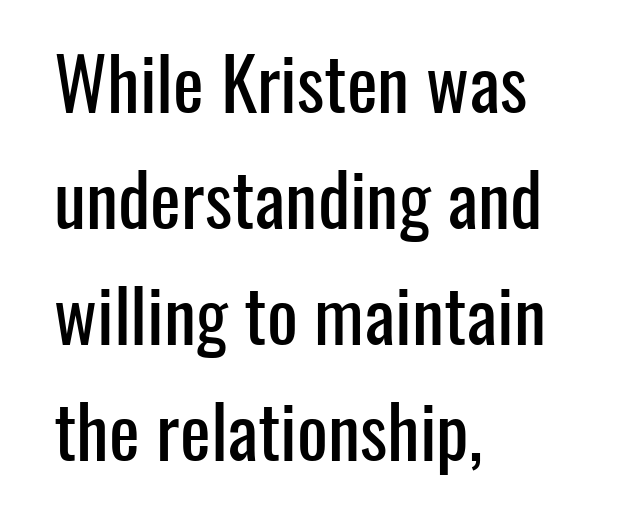
These lines are rendered in a variable-pitch font. The passage shown is typeset with a sans-serif family. Each new line begins a customary step beneath the previous one. Is the block centered? No — it sits flush against the left margin. Tracking here is standard; glyphs follow each other at the usual distance. Ordinary non-slanted type is in use.
